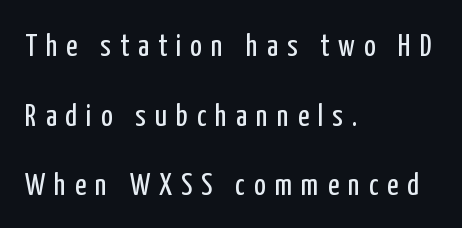
The image shows 31 px regular-weight, condensed sans-serif type, upright; set left-aligned, loose line spacing (2.25x), unusually wide letter spacing (+0.29 em), not underlined; low stroke contrast and a medium x-height.
